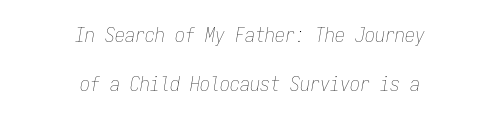
{"italic": "yes", "lean": "right", "slant_degrees": 9, "bold": "no", "underline": "no", "align": "center", "line_spacing": "loose", "line_spacing_ratio": 2.45, "letter_spacing": "normal", "letter_spacing_em": 0.0, "glyph_px": 20}
